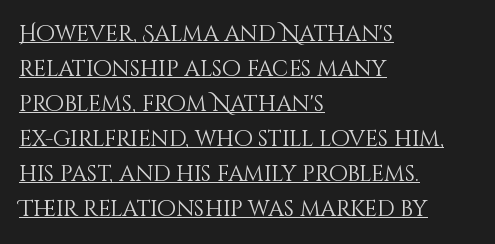
The image shows 22 px text type, upright; set left-aligned, normal line spacing (1.59x), normal letter spacing, underlined.
